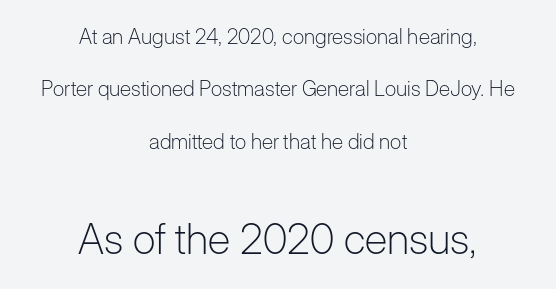
Reading top to bottom, the characters get bigger at the block break. If you measured baseline to baseline, you'd find a long distance. The space beneath each line is pristine and unruled. Default kerning and tracking; the words read as compact shapes.
